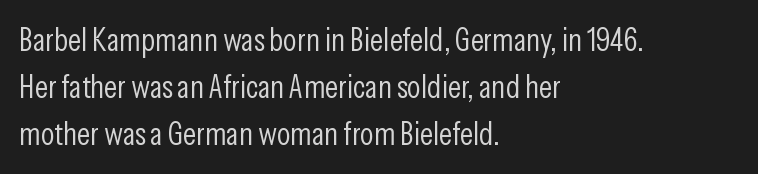
Q: Is the text bold? A: No.
Q: Is the text italic (slanted)? A: No, it is upright.
Q: Is the typeface a serif or a sans-serif typeface? A: Sans-serif.
Q: Is the text underlined? A: No.
Q: How is the paragraph aligned? A: Left-aligned.
Q: Is the spacing between letters normal or unusually wide? A: Normal.
Q: Is the spacing between lines tight, normal or loose? A: Normal.
Q: Width (condensed, normal, or wide)? A: Condensed.
Q: Stroke contrast? A: Low.
Q: x-height? A: Medium.
Q: Monospaced? A: No.
